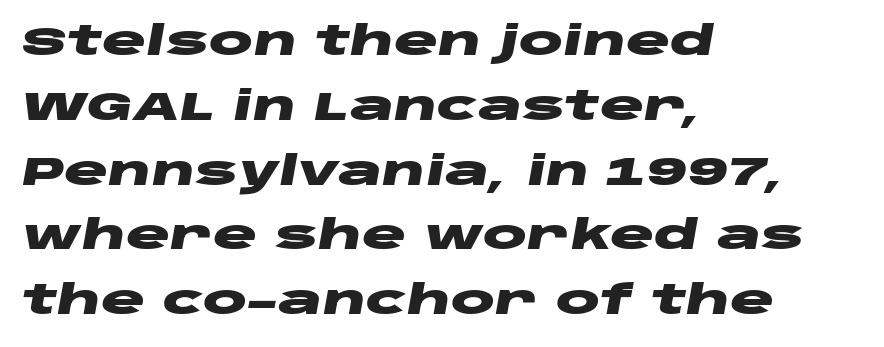
The image shows 41 px heavy, wide type, italic (leaning right); set left-aligned, normal line spacing (1.58x), normal letter spacing, not underlined; low stroke contrast and a large x-height.
